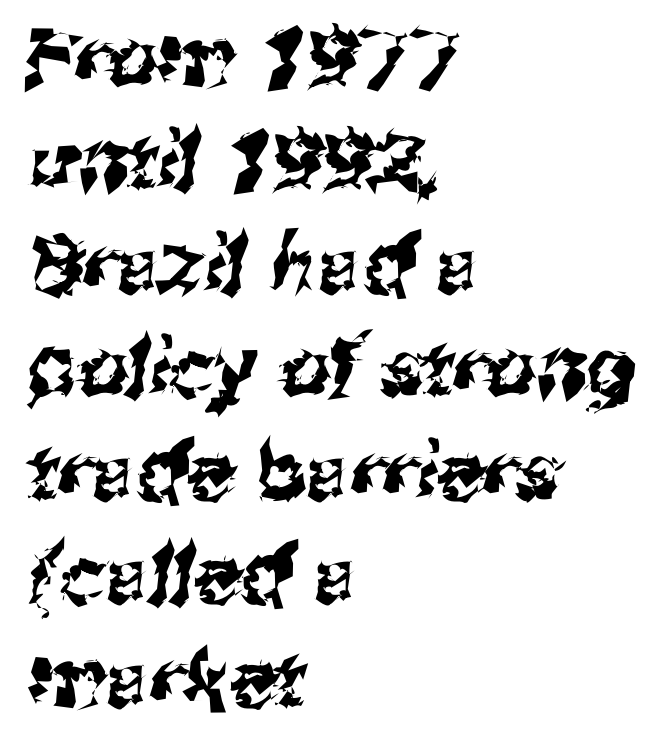
Q: Is the typeface a serif or a sans-serif typeface? A: Sans-serif.
Q: Is the text underlined? A: No.
Q: How is the paragraph aligned? A: Left-aligned.
Q: Is the spacing between letters normal or unusually wide? A: Normal.
Q: Is the spacing between lines tight, normal or loose? A: Normal.
Q: Width (condensed, normal, or wide)? A: Normal.
Q: Stroke contrast? A: Medium.
Q: x-height? A: Medium.
Q: Monospaced? A: No.
